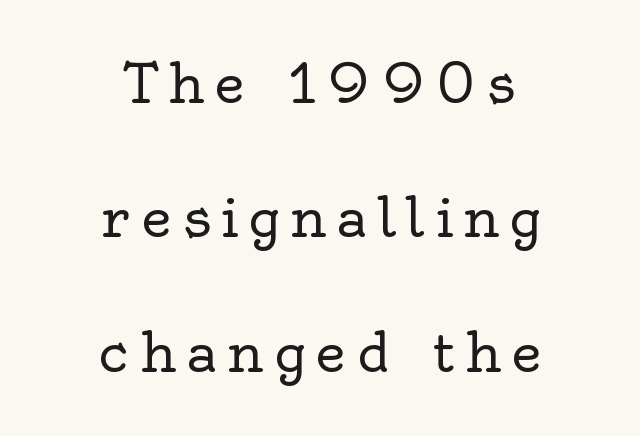
Q: Is the text bold? A: No.
Q: Is the text italic (slanted)? A: No, it is upright.
Q: Is the typeface a serif or a sans-serif typeface? A: Serif.
Q: Is the text underlined? A: No.
Q: How is the paragraph aligned? A: Centered.
Q: Is the spacing between lines tight, normal or loose? A: Loose.
Q: Width (condensed, normal, or wide)? A: Normal.
Q: x-height? A: Small.
Q: Monospaced? A: No.
